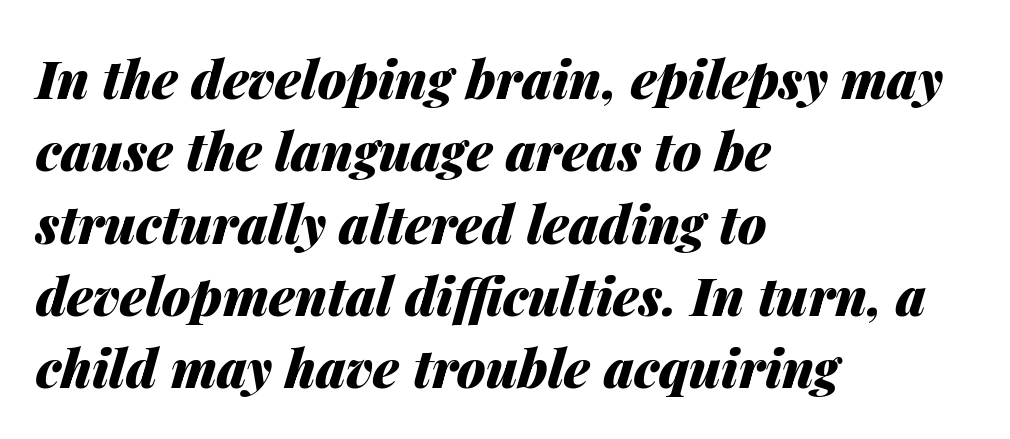
{"italic": "yes", "lean": "right", "slant_degrees": 14, "bold": "yes", "weight": "heavy", "width": "normal", "stroke_contrast": "medium", "x_height": "medium", "monospaced": "no", "underline": "no", "align": "left", "line_spacing": "normal", "line_spacing_ratio": 1.39, "letter_spacing": "normal", "letter_spacing_em": 0.0, "glyph_px": 52}
